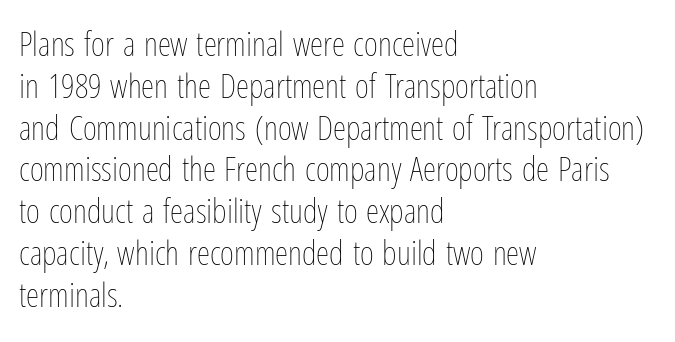
Q: Is the text bold? A: No.
Q: Is the text italic (slanted)? A: No, it is upright.
Q: Is the text underlined? A: No.
Q: How is the paragraph aligned? A: Left-aligned.
Q: Is the spacing between letters normal or unusually wide? A: Normal.
Q: Width (condensed, normal, or wide)? A: Condensed.
Q: Stroke contrast? A: Low.
Q: x-height? A: Medium.
Q: Monospaced? A: No.
